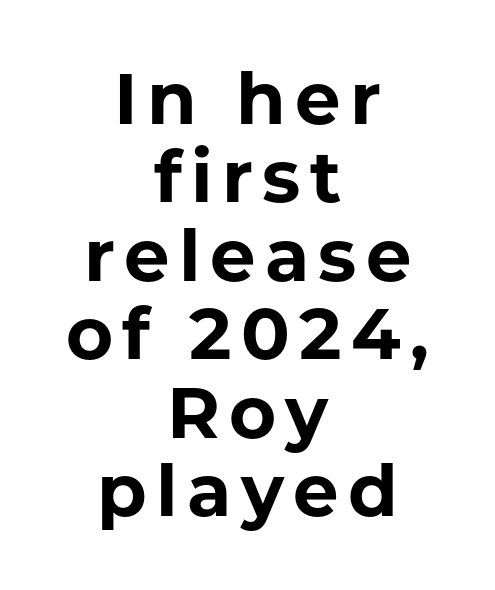
Style check: upright. Check where the strokes stop: nothing finishes them off — pure sans. Descenders are the only things crossing below the line. Notice how descenders almost collide with the ascenders below — that's tight leading. The letters are bold, with thick, heavy strokes.
